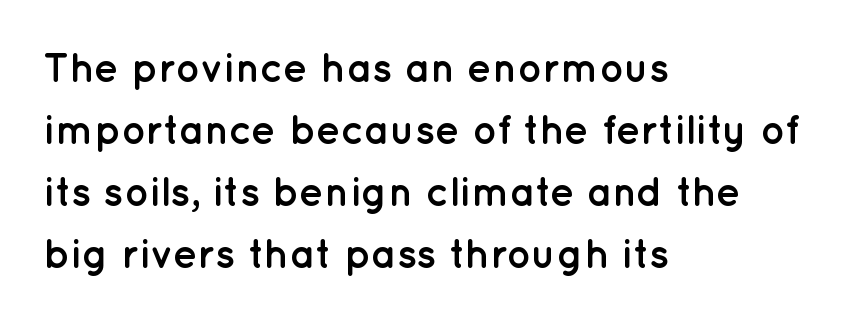
The designer left line spacing at the default. The strip under each line holds only bare page. The face used here has the dense, thick strokes of a bold. Each letter keeps its own natural width here, so spacing adapts to shape. A sans-serif font was chosen for this passage. This rendering uses left alignment, leaving the right contour irregular.
